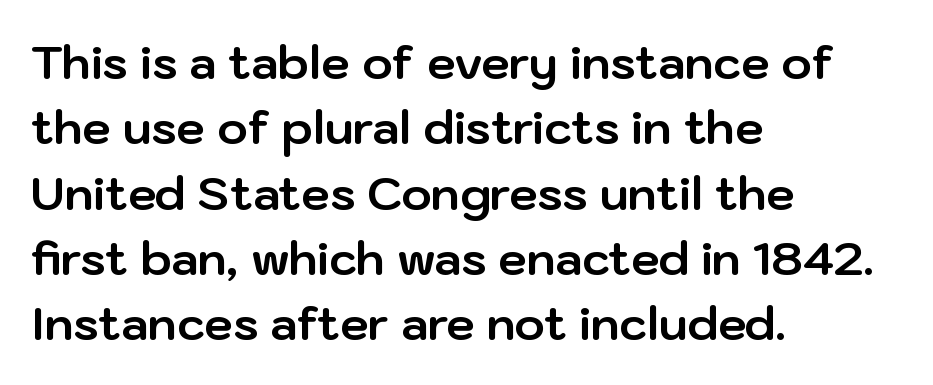
{"serif": "no", "italic": "no", "bold": "yes", "weight": "bold", "width": "normal", "stroke_contrast": "low", "x_height": "medium", "monospaced": "no", "underline": "no", "align": "left", "line_spacing": "normal", "line_spacing_ratio": 1.42, "letter_spacing": "normal", "letter_spacing_em": 0.0, "glyph_px": 46}
